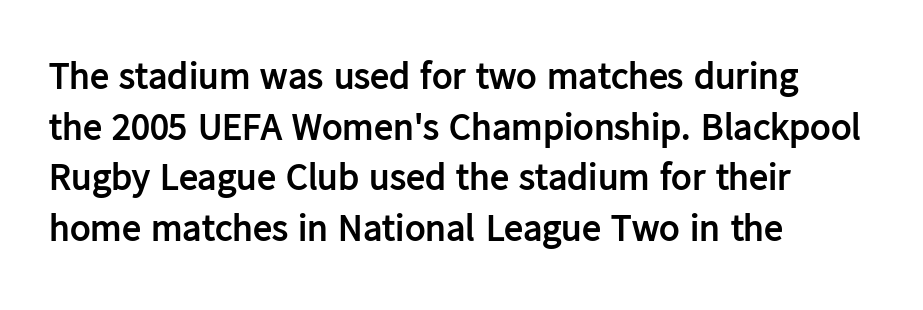
The image shows 38 px semibold sans-serif type, upright; set left-aligned, normal line spacing (1.33x), normal letter spacing, not underlined; low stroke contrast and a medium x-height.
